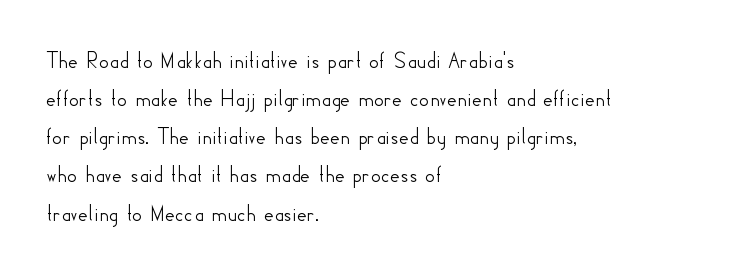
Q: Is the text italic (slanted)? A: No, it is upright.
Q: Is the text underlined? A: No.
Q: How is the paragraph aligned? A: Left-aligned.
Q: Is the spacing between letters normal or unusually wide? A: Normal.
Q: Is the spacing between lines tight, normal or loose? A: Normal.
